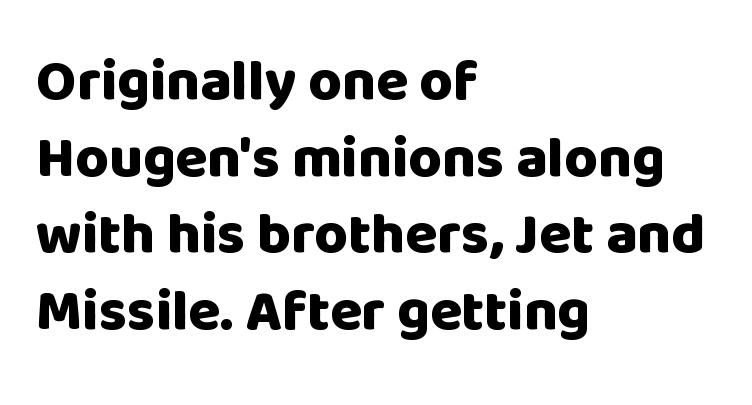
The image shows 58 px heavy sans-serif type, upright; set left-aligned, normal line spacing (1.32x), normal letter spacing, not underlined; low stroke contrast and a large x-height.
